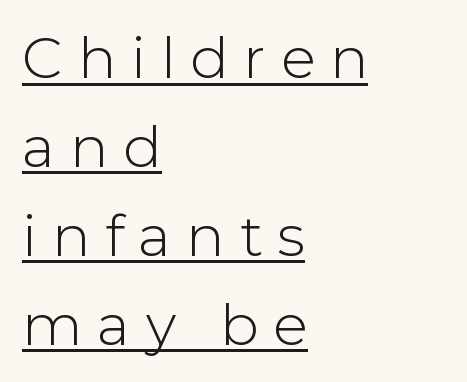
{"serif": "no", "italic": "no", "bold": "no", "weight": "light", "width": "normal", "stroke_contrast": "low", "x_height": "medium", "monospaced": "no", "underline": "yes", "align": "left", "line_spacing": "normal", "line_spacing_ratio": 1.56, "letter_spacing": "wide", "letter_spacing_em": 0.26, "glyph_px": 57}
